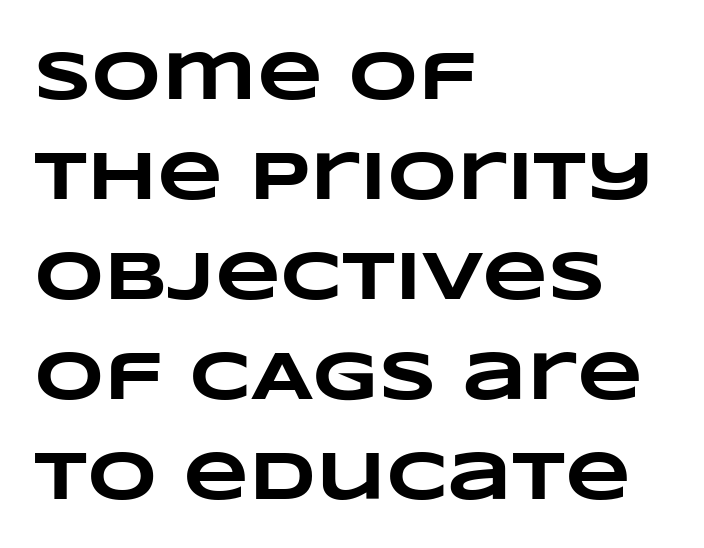
Proportional: the letters do not fall into vertical columns. Is the letter spacing exaggerated? No — it looks like the ordinary default. Anything drawn beneath the words? Only blank space. Pretty heavy lettering here — definitely bold. In terms of leading, this rendering sits right in the middle.
